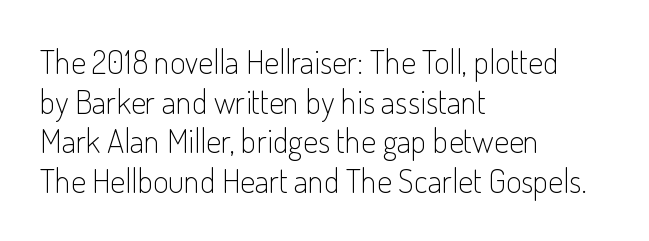
Q: Is the text bold? A: No.
Q: Is the text italic (slanted)? A: No, it is upright.
Q: Is the typeface a serif or a sans-serif typeface? A: Sans-serif.
Q: Is the text underlined? A: No.
Q: How is the paragraph aligned? A: Left-aligned.
Q: Is the spacing between letters normal or unusually wide? A: Normal.
Q: Width (condensed, normal, or wide)? A: Condensed.
Q: Stroke contrast? A: Low.
Q: x-height? A: Small.
Q: Monospaced? A: No.
